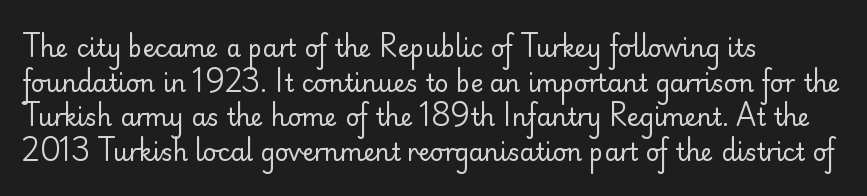
Regarding leading, the lines here are spaced in the standard way. The letters look calm and open, with moderate or lighter stems. Layout note: lines flush left. The rendering keeps characters at their native spacing. The lettering stays uniformly vertical, giving the passage a roman look. Underline: absent.
